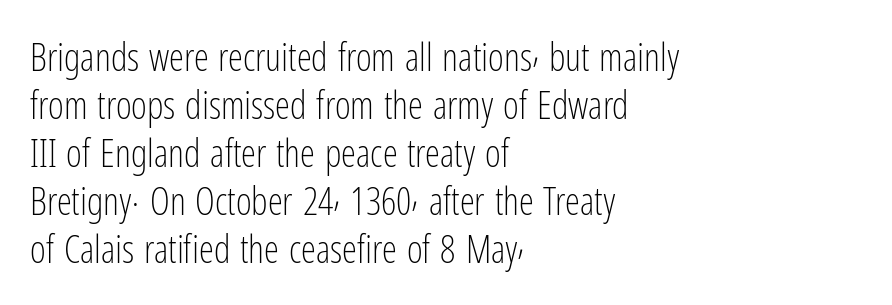
{"serif": "no", "italic": "no", "bold": "no", "weight": "light", "width": "condensed", "stroke_contrast": "low", "x_height": "medium", "monospaced": "no", "underline": "no", "align": "left", "line_spacing": "normal", "line_spacing_ratio": 1.26, "letter_spacing": "normal", "letter_spacing_em": 0.0, "glyph_px": 38}
